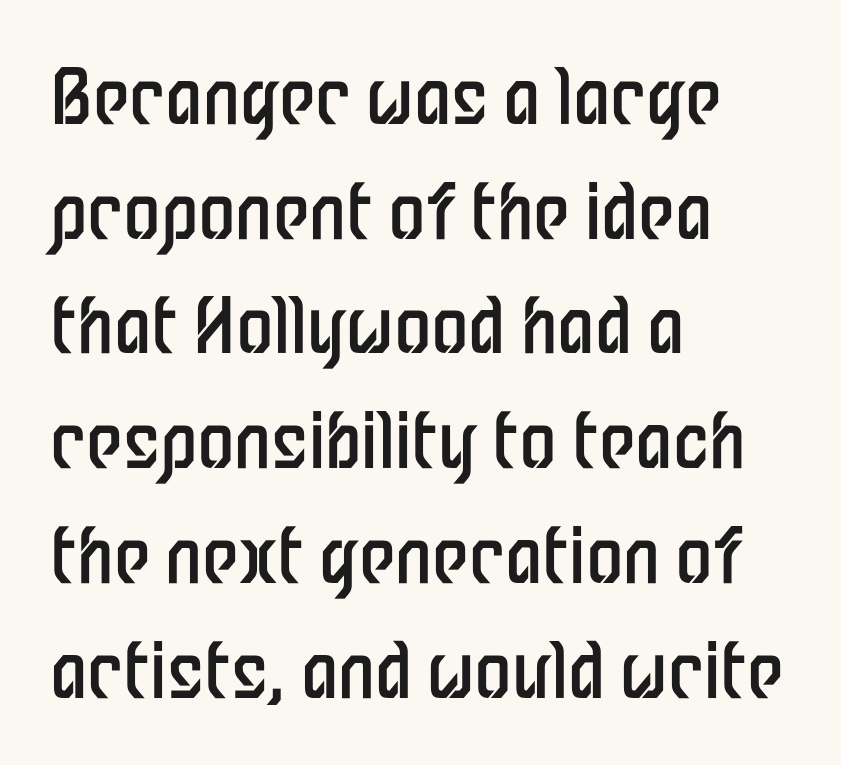
{"serif": "no", "italic": "no", "bold": "no", "weight": "regular", "width": "condensed", "stroke_contrast": "low", "x_height": "medium", "monospaced": "no", "underline": "no", "align": "left", "line_spacing": "normal", "line_spacing_ratio": 1.53, "letter_spacing": "normal", "letter_spacing_em": 0.0, "glyph_px": 75}
